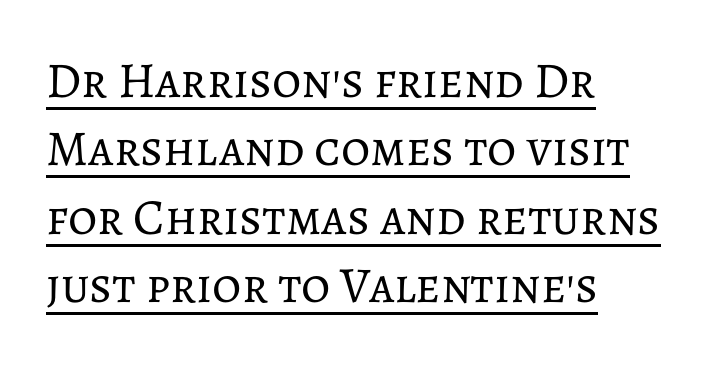
The image shows 50 px regular-weight type, upright; set left-aligned, normal line spacing (1.37x), normal letter spacing, underlined; low stroke contrast and a medium x-height.
